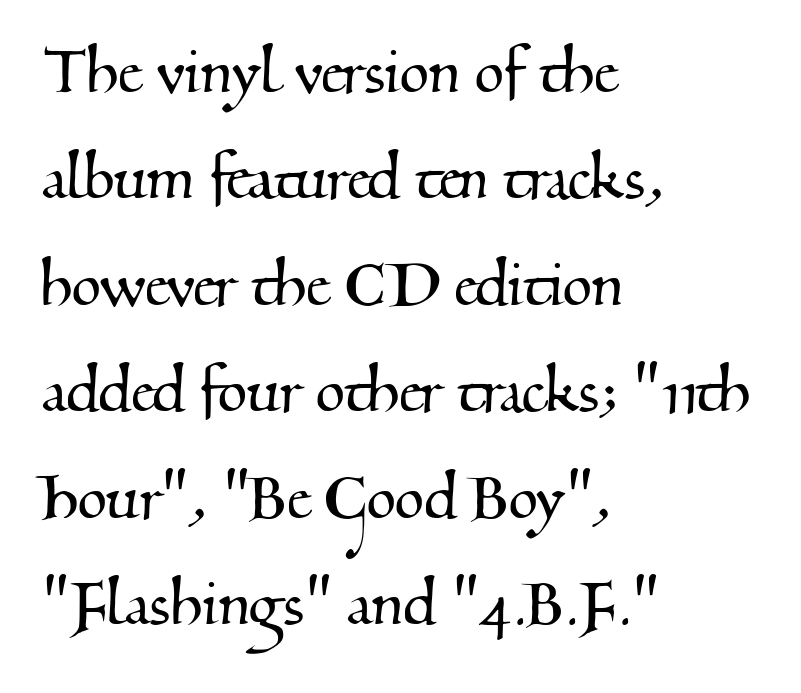
The image shows 76 px serif type; set left-aligned, normal line spacing (1.4x), normal letter spacing, not underlined; medium stroke contrast and a small x-height.
